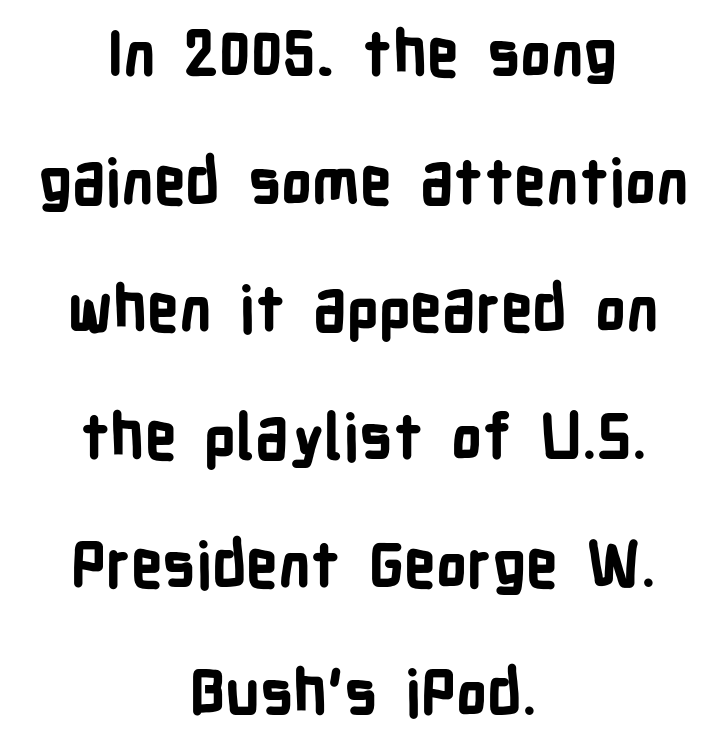
These lines stand farther apart than default settings would place them. There is no visible air inserted between adjacent glyphs. The characters display no serif detailing; their extremities are plain. These lines stack symmetrically, like a column narrowing and widening about its center. The foot of each line stays bare and open. Emphasis by weight is at full strength: bold.
